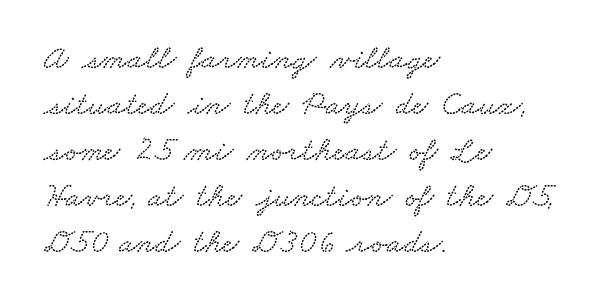
The image shows 34 px wide type; set left-aligned, normal line spacing (1.35x), normal letter spacing, not underlined; low stroke contrast and a small x-height.
